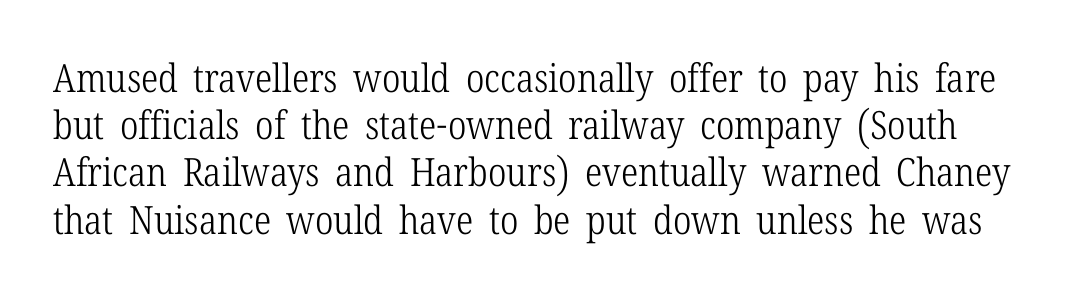
Q: Is the text bold? A: No.
Q: Is the text italic (slanted)? A: No, it is upright.
Q: Is the typeface a serif or a sans-serif typeface? A: Serif.
Q: Is the text underlined? A: No.
Q: Is the spacing between letters normal or unusually wide? A: Normal.
Q: Width (condensed, normal, or wide)? A: Condensed.
Q: Stroke contrast? A: Low.
Q: x-height? A: Medium.
Q: Monospaced? A: No.
